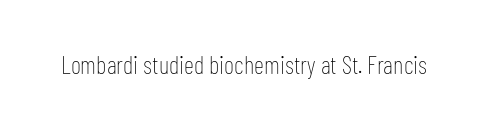
The image shows 25 px text type, upright; set normal letter spacing, not underlined.
